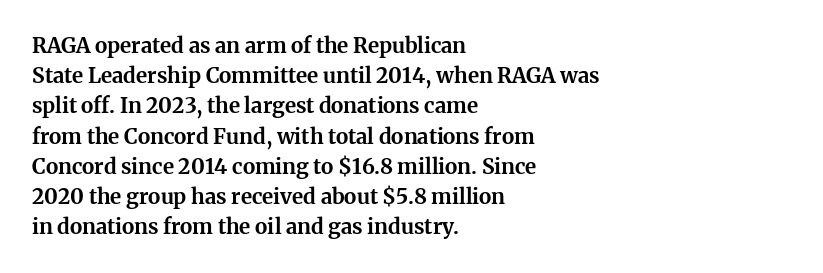
Q: Is the text bold? A: Yes.
Q: Is the text italic (slanted)? A: No, it is upright.
Q: Is the text underlined? A: No.
Q: How is the paragraph aligned? A: Left-aligned.
Q: Is the spacing between letters normal or unusually wide? A: Normal.
Q: Is the spacing between lines tight, normal or loose? A: Normal.
